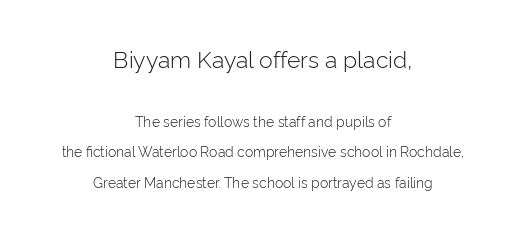
{"italic": "no", "bold": "no", "underline": "no", "align": "center", "line_spacing": "loose", "line_spacing_ratio": 2.19, "letter_spacing": "normal", "letter_spacing_em": 0.0, "larger_block": "first", "size_ratio": 1.64, "glyph_px": 23}
